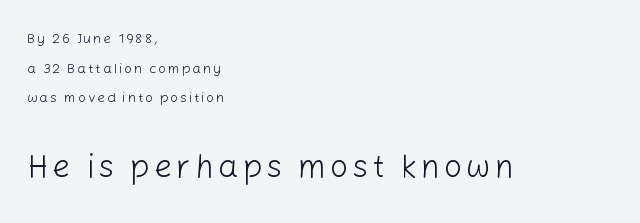
The image shows 32 px light sans-serif type, upright; set left-aligned, loose line spacing (2.12x), not underlined; the second (bottom) block is 2.29x larger; low stroke contrast and a medium x-height.
